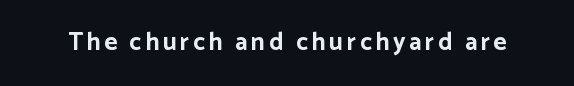
{"italic": "no", "bold": "yes", "underline": "no", "glyph_px": 25}
